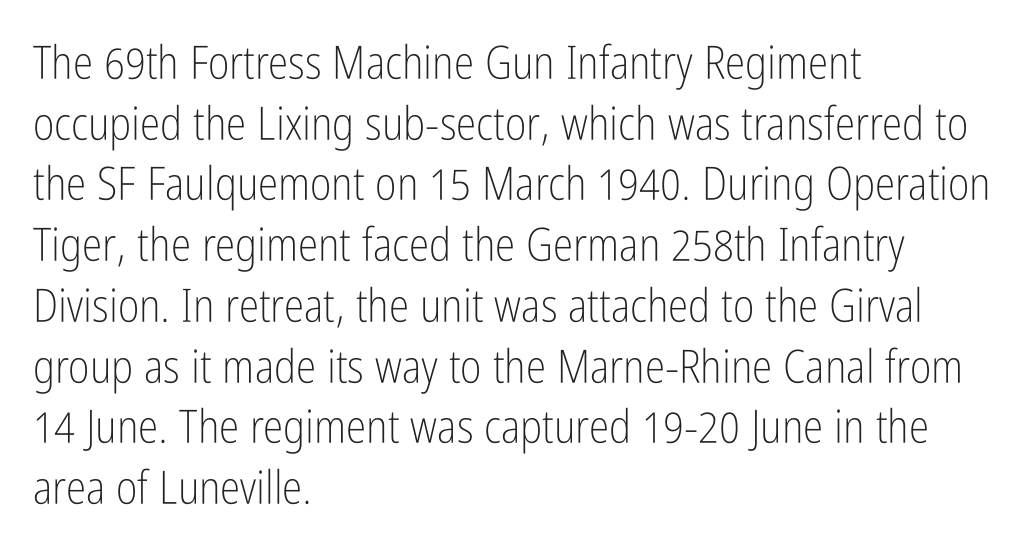
{"serif": "no", "italic": "no", "bold": "no", "weight": "light", "width": "condensed", "stroke_contrast": "low", "x_height": "medium", "monospaced": "no", "underline": "no", "align": "left", "line_spacing": "normal", "line_spacing_ratio": 1.32, "letter_spacing": "normal", "letter_spacing_em": 0.0, "glyph_px": 46}
